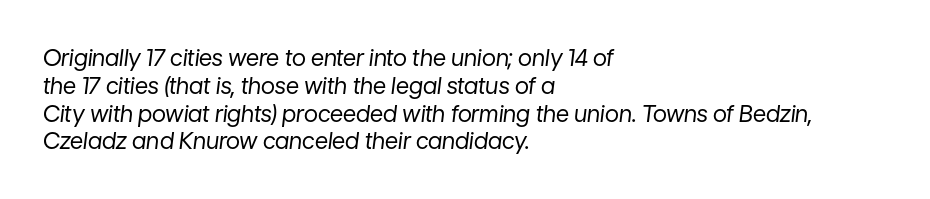
Q: Is the text bold? A: No.
Q: Is the text italic (slanted)? A: Yes, it leans right by about 7 degrees.
Q: Is the text underlined? A: No.
Q: How is the paragraph aligned? A: Left-aligned.
Q: Is the spacing between letters normal or unusually wide? A: Normal.
